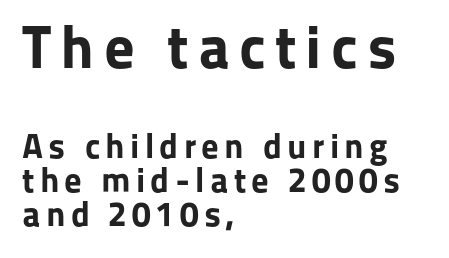
{"serif": "no", "italic": "no", "bold": "yes", "weight": "bold", "width": "normal", "stroke_contrast": "low", "x_height": "medium", "monospaced": "no", "underline": "no", "align": "left", "line_spacing": "tight", "line_spacing_ratio": 0.98, "larger_block": "first", "size_ratio": 1.74, "glyph_px": 61}
